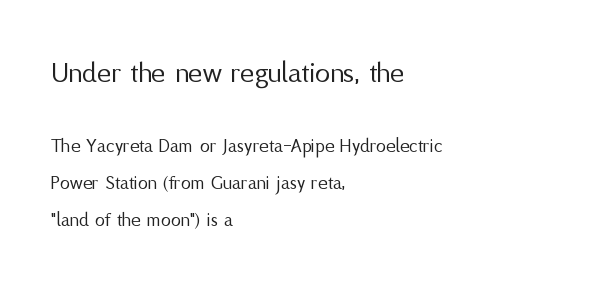
Q: Is the text bold? A: No.
Q: Is the text italic (slanted)? A: No, it is upright.
Q: Is the typeface a serif or a sans-serif typeface? A: Sans-serif.
Q: Is the text underlined? A: No.
Q: How is the paragraph aligned? A: Left-aligned.
Q: Is the spacing between letters normal or unusually wide? A: Normal.
Q: Which block of text is set in a larger size, the first (top) or the second (bottom)? A: The first (top) one.
Q: Width (condensed, normal, or wide)? A: Normal.
Q: Stroke contrast? A: Medium.
Q: x-height? A: Medium.
Q: Monospaced? A: No.
